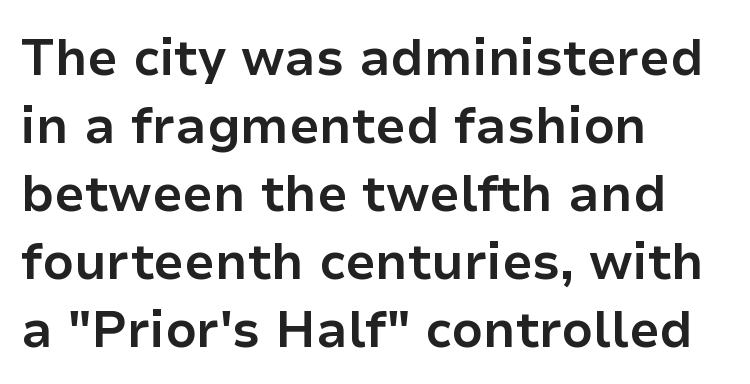
The image shows 50 px bold sans-serif type, upright; set left-aligned, normal line spacing (1.36x), normal letter spacing, not underlined; low stroke contrast and a medium x-height.
